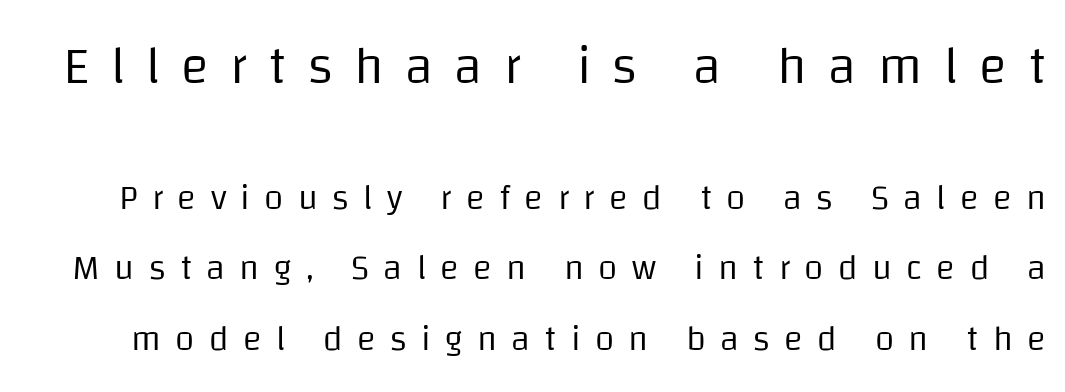
Q: Is the text bold? A: No.
Q: Is the text italic (slanted)? A: No, it is upright.
Q: Is the typeface a serif or a sans-serif typeface? A: Sans-serif.
Q: Is the text underlined? A: No.
Q: Is the spacing between letters normal or unusually wide? A: Unusually wide.
Q: Is the spacing between lines tight, normal or loose? A: Loose.
Q: Which block of text is set in a larger size, the first (top) or the second (bottom)? A: The first (top) one.
Q: Width (condensed, normal, or wide)? A: Normal.
Q: Stroke contrast? A: Low.
Q: x-height? A: Large.
Q: Monospaced? A: No.
